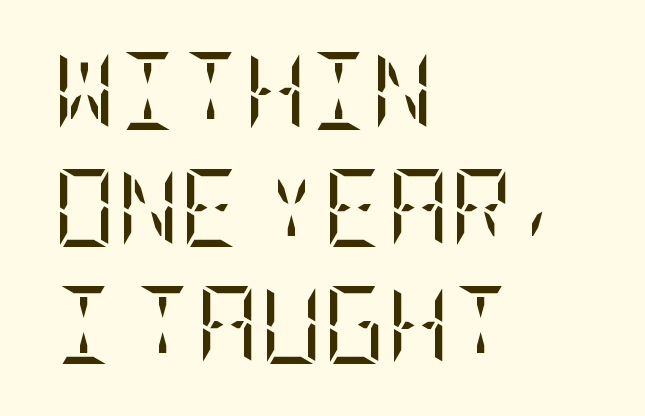
Q: Is the text bold? A: No.
Q: Is the text italic (slanted)? A: No, it is upright.
Q: Is the typeface a serif or a sans-serif typeface? A: Serif.
Q: Is the text underlined? A: No.
Q: How is the paragraph aligned? A: Left-aligned.
Q: Is the spacing between letters normal or unusually wide? A: Normal.
Q: Is the spacing between lines tight, normal or loose? A: Normal.
Q: Width (condensed, normal, or wide)? A: Condensed.
Q: Stroke contrast? A: Low.
Q: x-height? A: Large.
